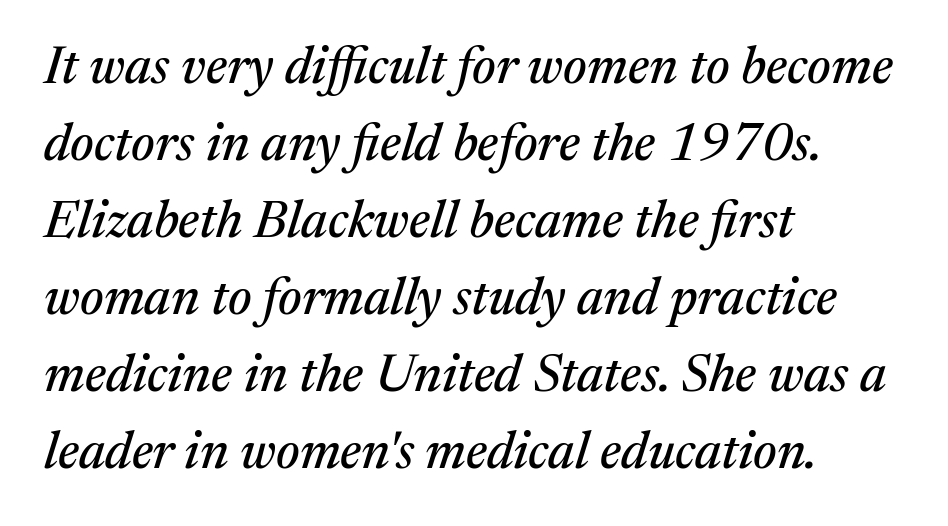
{"serif": "yes", "italic": "yes", "lean": "right", "slant_degrees": 17, "width": "normal", "stroke_contrast": "medium", "x_height": "medium", "monospaced": "no", "underline": "no", "align": "left", "line_spacing": "normal", "line_spacing_ratio": 1.48, "letter_spacing": "normal", "letter_spacing_em": 0.0, "glyph_px": 52}
